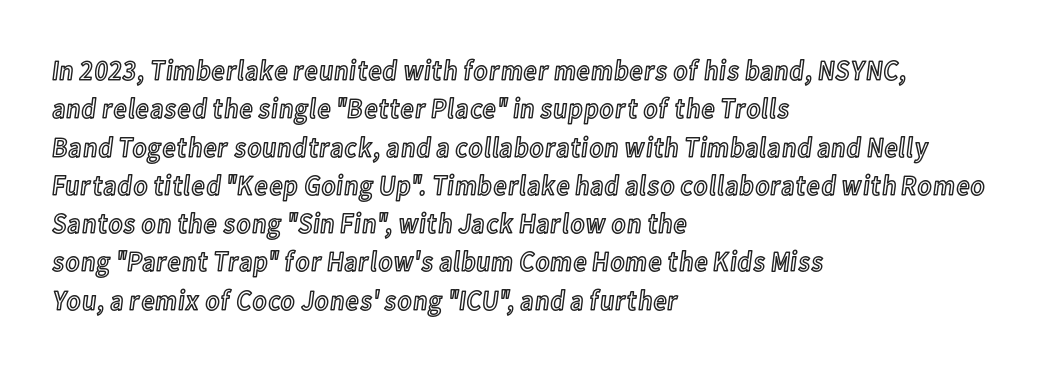
The image shows 29 px condensed type; set left-aligned, normal line spacing (1.32x), normal letter spacing, not underlined; a medium x-height.
